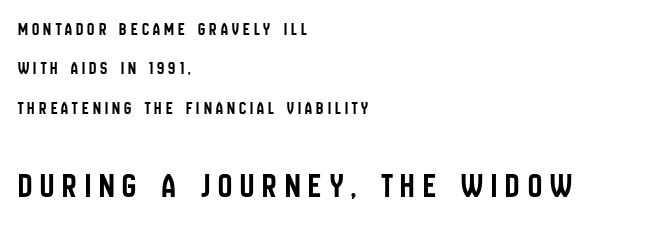
Q: Is the text italic (slanted)? A: No, it is upright.
Q: Is the typeface a serif or a sans-serif typeface? A: Sans-serif.
Q: Is the text underlined? A: No.
Q: How is the paragraph aligned? A: Left-aligned.
Q: Is the spacing between letters normal or unusually wide? A: Unusually wide.
Q: Is the spacing between lines tight, normal or loose? A: Loose.
Q: Which block of text is set in a larger size, the first (top) or the second (bottom)? A: The second (bottom) one.
Q: Width (condensed, normal, or wide)? A: Condensed.
Q: Stroke contrast? A: Low.
Q: x-height? A: Large.
Q: Monospaced? A: No.
